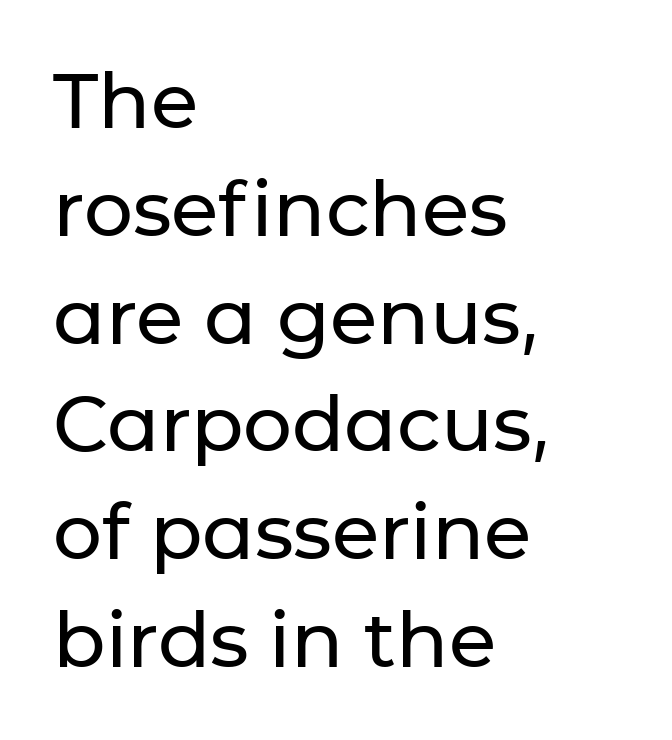
Q: Is the text italic (slanted)? A: No, it is upright.
Q: Is the typeface a serif or a sans-serif typeface? A: Sans-serif.
Q: Is the text underlined? A: No.
Q: How is the paragraph aligned? A: Left-aligned.
Q: Is the spacing between letters normal or unusually wide? A: Normal.
Q: Is the spacing between lines tight, normal or loose? A: Normal.
Q: Width (condensed, normal, or wide)? A: Normal.
Q: Stroke contrast? A: Low.
Q: x-height? A: Medium.
Q: Monospaced? A: No.
